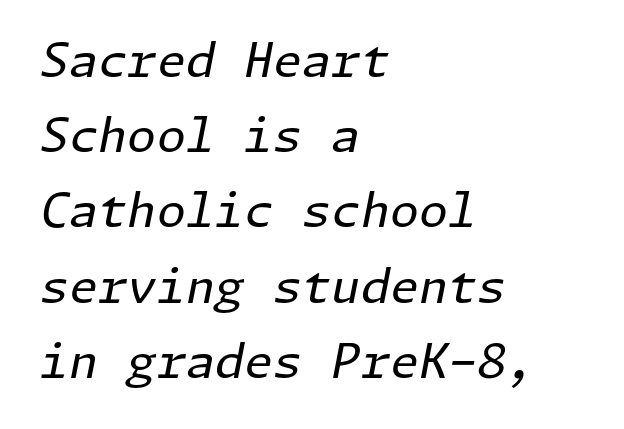
{"italic": "yes", "lean": "right", "slant_degrees": 11, "bold": "no", "weight": "regular", "width": "normal", "stroke_contrast": "low", "x_height": "medium", "underline": "no", "align": "left", "line_spacing": "normal", "line_spacing_ratio": 1.6, "letter_spacing": "normal", "letter_spacing_em": 0.0, "glyph_px": 47}
